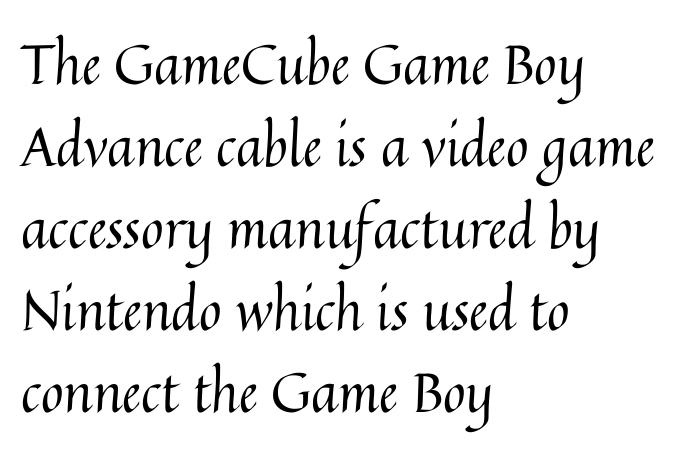
Q: Is the text bold? A: No.
Q: Is the text italic (slanted)? A: Yes.
Q: Is the text underlined? A: No.
Q: How is the paragraph aligned? A: Left-aligned.
Q: Is the spacing between letters normal or unusually wide? A: Normal.
Q: Is the spacing between lines tight, normal or loose? A: Normal.
Q: Width (condensed, normal, or wide)? A: Normal.
Q: Stroke contrast? A: Medium.
Q: x-height? A: Medium.
Q: Monospaced? A: No.
